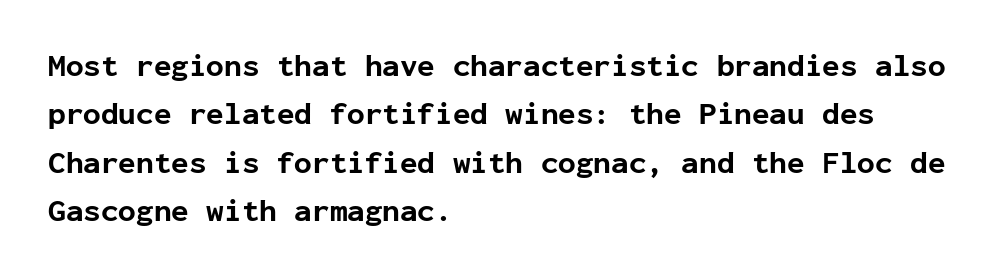
{"serif": "no", "italic": "no", "bold": "yes", "weight": "bold", "width": "normal", "stroke_contrast": "low", "x_height": "medium", "monospaced": "yes", "underline": "no", "align": "left", "line_spacing": "normal", "line_spacing_ratio": 1.51, "letter_spacing": "normal", "letter_spacing_em": 0.0, "glyph_px": 32}
